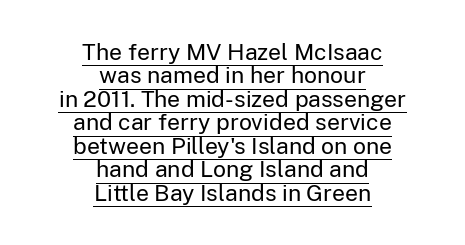
Style check: upright. Check the space under the baseline: a stroke is drawn there. The setting favours the middle, as headings and verse often do. The letters sit at their default tracking, neither squeezed nor spread. The line-height multiplier appears low, near solid setting.
